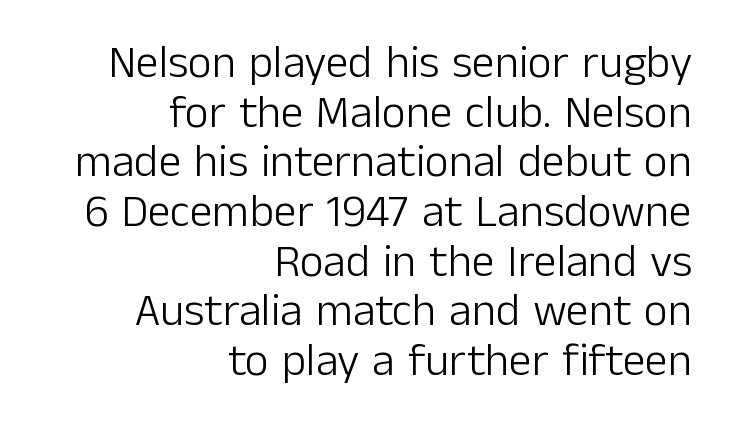
Each letter's strokes conclude bluntly, with no projecting serifs. Heft: none added — not bold. Spacing between characters is what you'd get straight out of the box. This sample is right-justified, so line beginnings fall wherever the words allow. Proportional: the letters do not fall into vertical columns.
